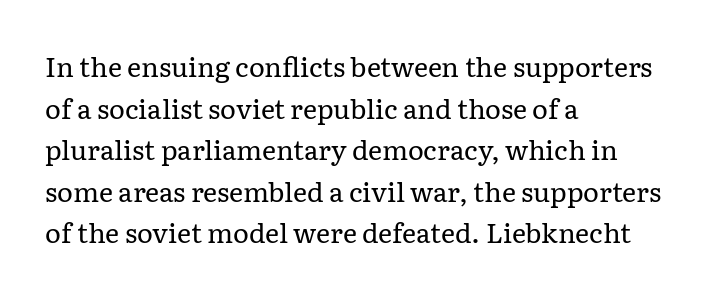
The image shows 27 px text type, upright; set left-aligned, normal line spacing (1.54x), normal letter spacing, not underlined.
